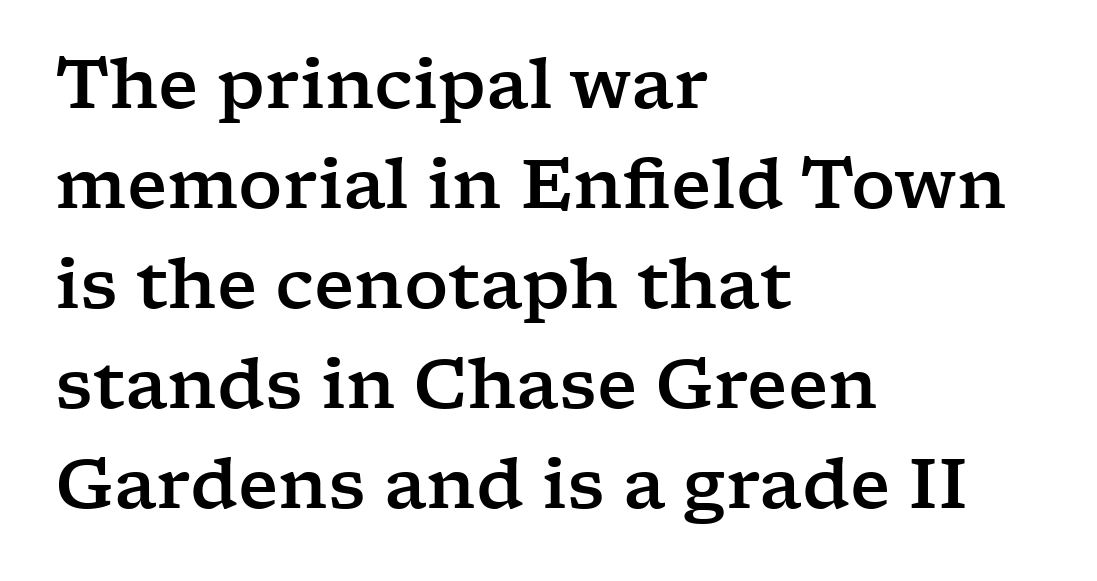
Q: Is the text italic (slanted)? A: No, it is upright.
Q: Is the typeface a serif or a sans-serif typeface? A: Serif.
Q: Is the text underlined? A: No.
Q: How is the paragraph aligned? A: Left-aligned.
Q: Is the spacing between letters normal or unusually wide? A: Normal.
Q: Is the spacing between lines tight, normal or loose? A: Normal.
Q: Width (condensed, normal, or wide)? A: Wide.
Q: Stroke contrast? A: Low.
Q: x-height? A: Medium.
Q: Monospaced? A: No.
